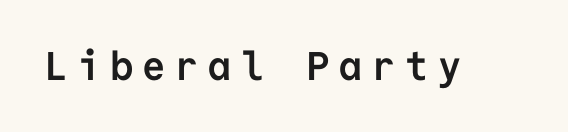
{"serif": "no", "italic": "no", "bold": "yes", "weight": "semibold", "width": "normal", "stroke_contrast": "low", "x_height": "medium", "monospaced": "yes", "underline": "no", "letter_spacing": "wide", "letter_spacing_em": 0.24, "glyph_px": 40}
